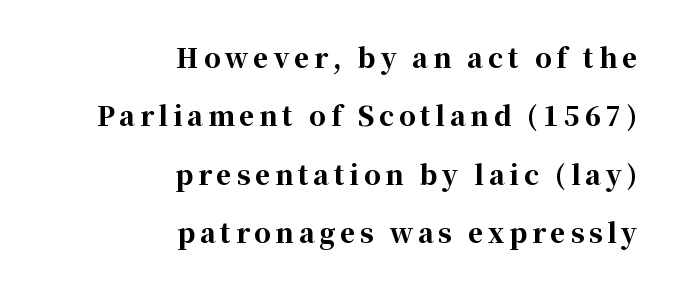
The image shows 26 px bold type, upright; set right-aligned, loose line spacing (2.25x), not underlined.
